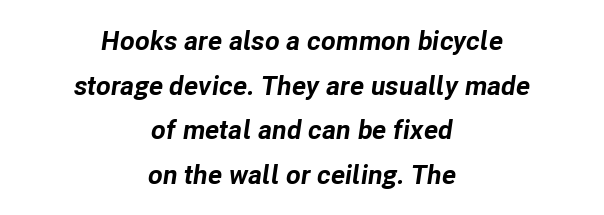
The image shows 27 px bold type, italic (leaning right); set centered, normal line spacing (1.65x), normal letter spacing, not underlined.
